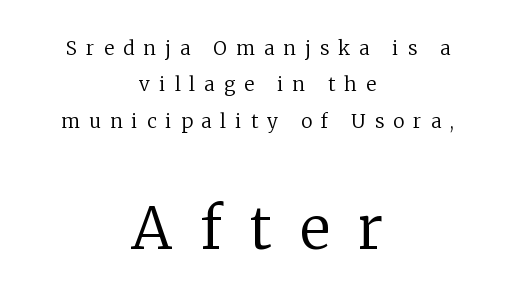
Q: Is the text bold? A: No.
Q: Is the text italic (slanted)? A: No, it is upright.
Q: Is the typeface a serif or a sans-serif typeface? A: Serif.
Q: Is the text underlined? A: No.
Q: How is the paragraph aligned? A: Centered.
Q: Is the spacing between letters normal or unusually wide? A: Unusually wide.
Q: Is the spacing between lines tight, normal or loose? A: Loose.
Q: Which block of text is set in a larger size, the first (top) or the second (bottom)? A: The second (bottom) one.
Q: Width (condensed, normal, or wide)? A: Normal.
Q: Stroke contrast? A: Low.
Q: x-height? A: Medium.
Q: Monospaced? A: No.
